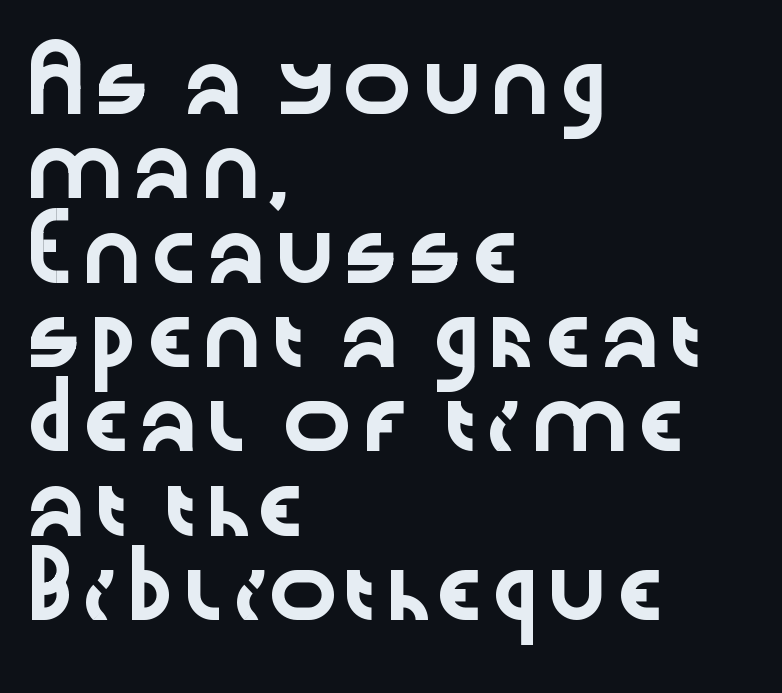
This sample keeps an unexceptional amount of space between lines. The rendering keeps characters at their native spacing. Teacher's note: observe the even left margin — that is flush-left alignment. Check the space under the baseline: it is left empty.
